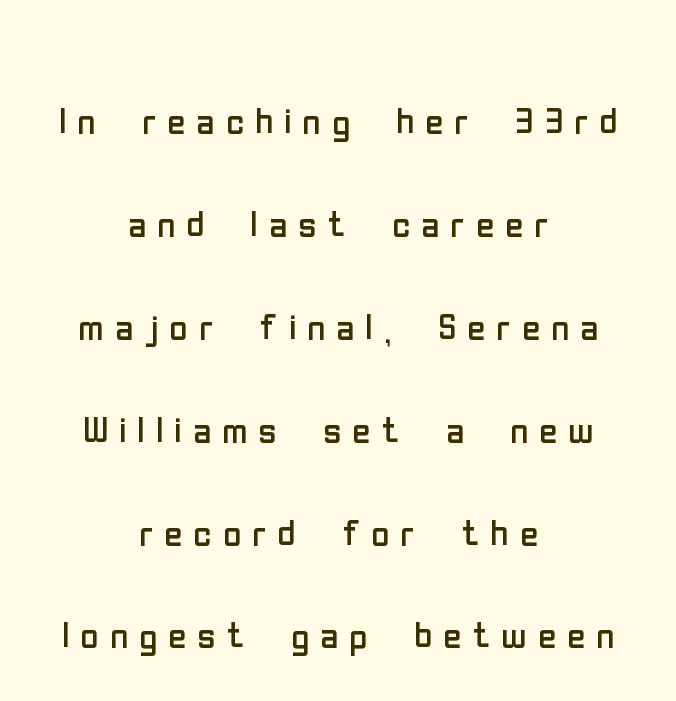
The image shows 49 px regular-weight, condensed sans-serif type, upright; set centered, loose line spacing (2.1x), unusually wide letter spacing (+0.23 em), not underlined; low stroke contrast and a medium x-height.
